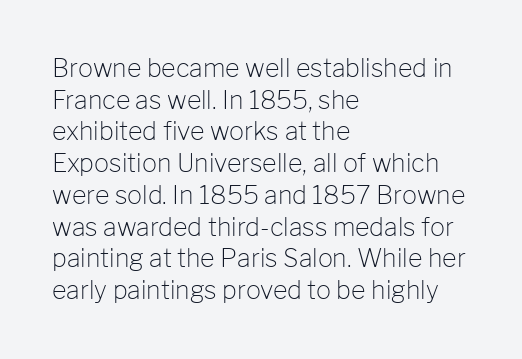
{"italic": "no", "bold": "no", "underline": "no", "align": "left", "line_spacing": "normal", "line_spacing_ratio": 1.27, "letter_spacing": "normal", "letter_spacing_em": 0.0, "glyph_px": 25}
